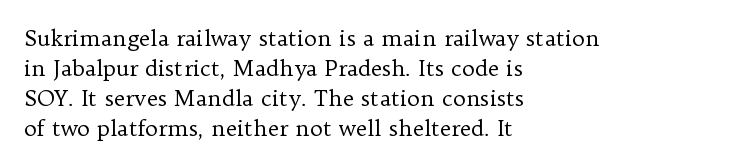
{"italic": "no", "bold": "no", "underline": "no", "align": "left", "line_spacing": "normal", "line_spacing_ratio": 1.36, "letter_spacing": "normal", "letter_spacing_em": 0.0, "glyph_px": 22}
